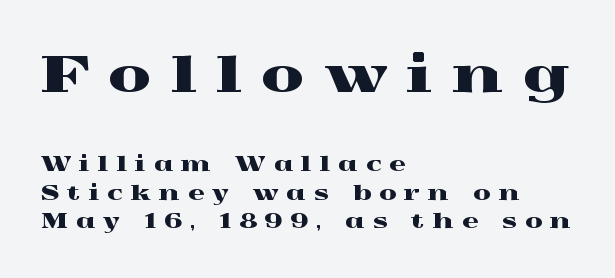
{"serif": "yes", "italic": "no", "width": "wide", "x_height": "medium", "monospaced": "no", "underline": "no", "align": "left", "line_spacing": "normal", "line_spacing_ratio": 1.43, "letter_spacing": "wide", "letter_spacing_em": 0.41, "larger_block": "first", "size_ratio": 2.45, "glyph_px": 49}
